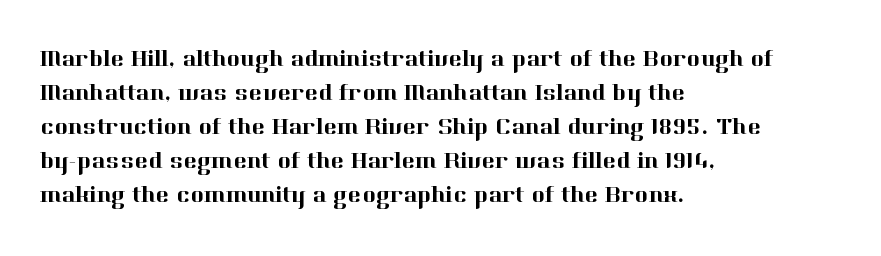
{"italic": "no", "underline": "no", "align": "left", "line_spacing": "normal", "line_spacing_ratio": 1.48, "letter_spacing": "normal", "letter_spacing_em": 0.0, "glyph_px": 23}
